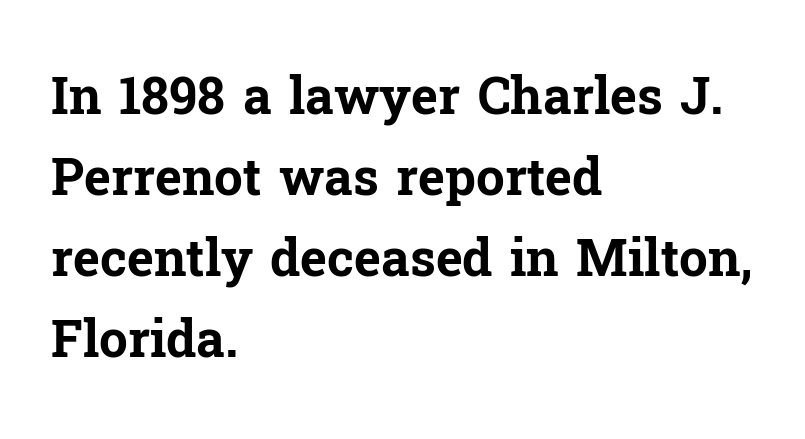
The image shows 51 px bold serif type, upright; set left-aligned, normal line spacing (1.59x), normal letter spacing, not underlined; low stroke contrast and a medium x-height.
